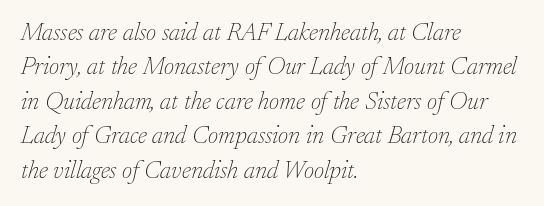
Heaviness? Minimal to ordinary, like unemphasized prose. Check under the words: just untouched page. Does the copy run flush right? No — it runs flush left. In terms of leading, this rendering sits right in the middle. The letters sit at their default tracking, neither squeezed nor spread.
